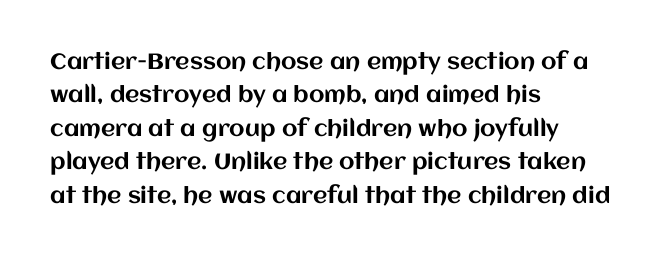
Regarding leading, the lines here are spaced in the standard way. The typography opts for an upright posture over an oblique one. Caption: multi-line text, flush left, ragged right. Nothing unusual about the tracking: characters are spaced as the font intends.
